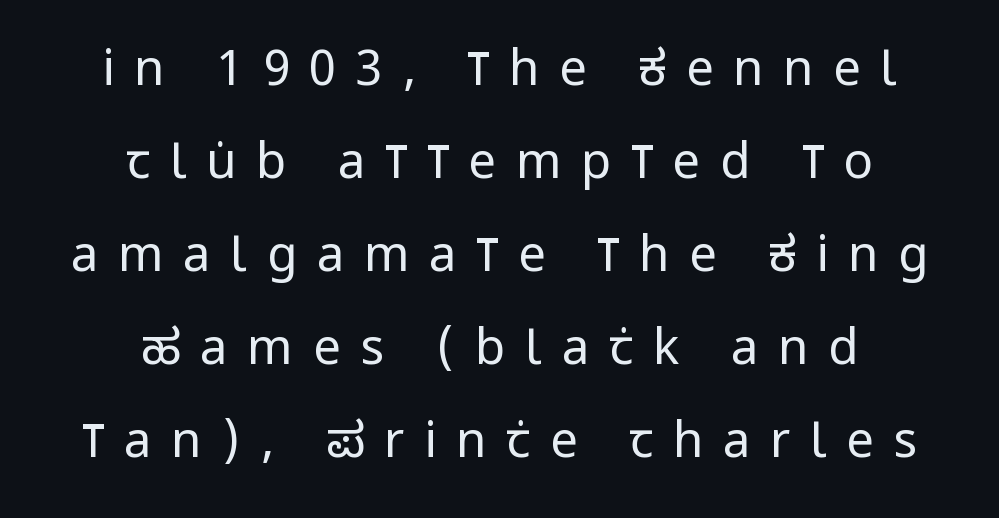
{"serif": "no", "italic": "no", "bold": "no", "weight": "regular", "width": "condensed", "stroke_contrast": "low", "x_height": "large", "monospaced": "no", "underline": "no", "align": "center", "line_spacing": "loose", "line_spacing_ratio": 1.9, "letter_spacing": "wide", "letter_spacing_em": 0.4, "glyph_px": 49}
